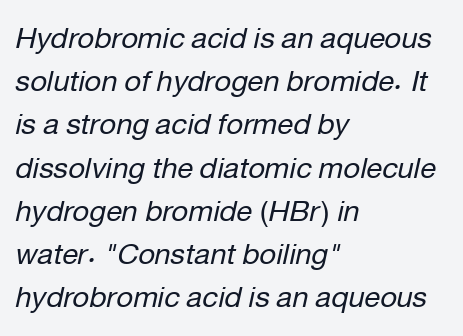
Underline: absent. The type is set solid horizontally, with unmodified tracking. How would I describe the line gaps? Plain and ordinary. The characters are drawn with everyday or finer stroke widths.
